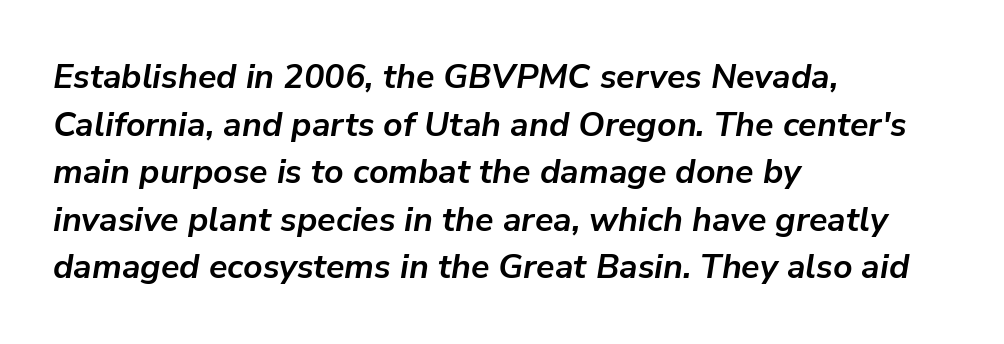
What's the leading like? Ordinary, nothing unusual. The face used here has a pronounced slope to its letters. This rendering leaves character spacing at its baseline value. This is heavy type, rendered in bold. These lines stack with their left ends in a neat column.
